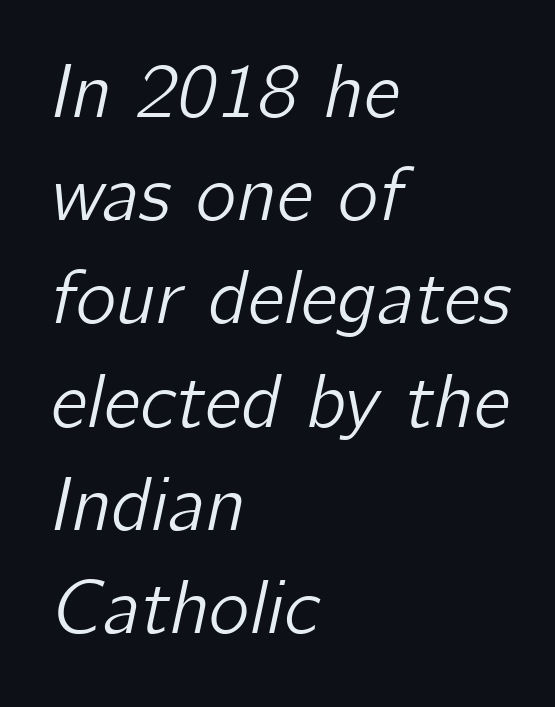
The image shows 77 px text type, italic (leaning right); set left-aligned, normal line spacing (1.34x), normal letter spacing, not underlined; low stroke contrast and a medium x-height.
